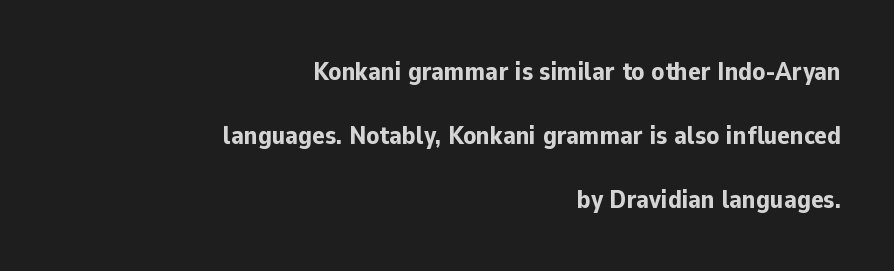
The tracking reads as untouched default to a designer's eye. Lines of text with bare space underneath. If you drew a ruler down the right edge, every line would touch it. Regarding leading, the lines here are spaced well apart. A roman cut, with each character standing at attention.
